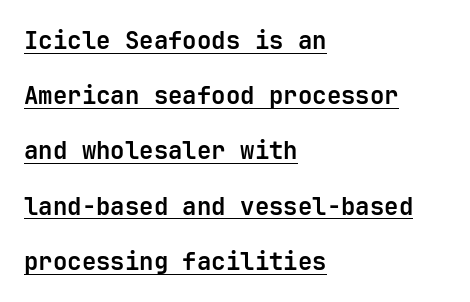
Airy leading. The type is set solid horizontally, with unmodified tracking. This rendering features underlined lettering. Layout note: lines flush left. A dark, heavy texture on the line: the type is bold.
